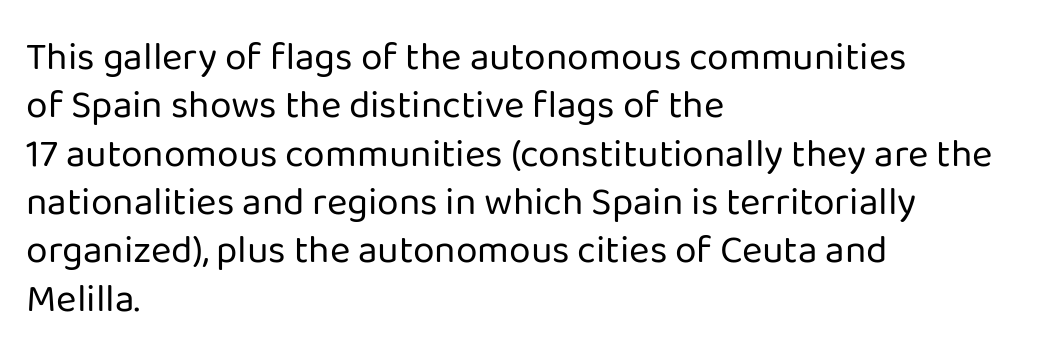
The image shows 39 px regular-weight sans-serif type, upright; set left-aligned, line spacing 1.24x, normal letter spacing, not underlined; low stroke contrast and a medium x-height.
